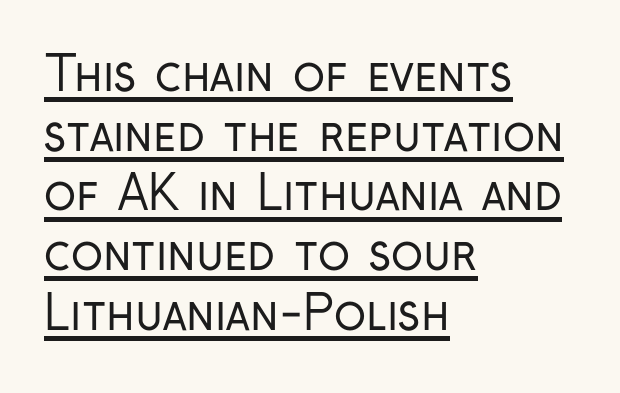
The image shows 47 px regular-weight, condensed sans-serif type, upright; set left-aligned, normal line spacing (1.27x), normal letter spacing, underlined; low stroke contrast and a medium x-height.
